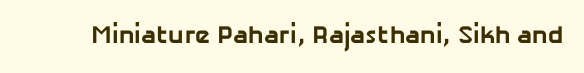
The image shows 25 px bold type; set normal letter spacing, not underlined.
